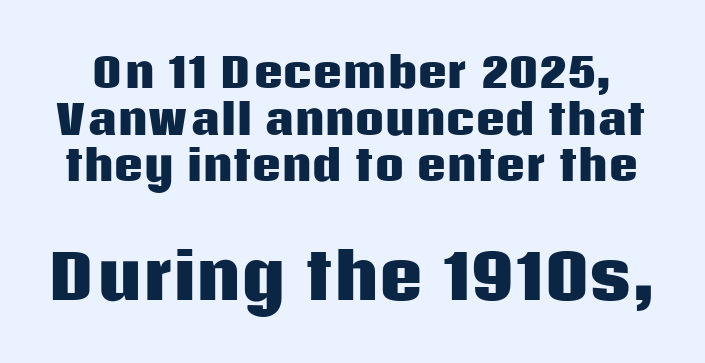
Q: Is the text bold? A: Yes.
Q: Is the text italic (slanted)? A: No, it is upright.
Q: Is the typeface a serif or a sans-serif typeface? A: Sans-serif.
Q: Is the text underlined? A: No.
Q: Is the spacing between letters normal or unusually wide? A: Normal.
Q: Is the spacing between lines tight, normal or loose? A: Tight.
Q: Which block of text is set in a larger size, the first (top) or the second (bottom)? A: The second (bottom) one.
Q: Width (condensed, normal, or wide)? A: Normal.
Q: Stroke contrast? A: Low.
Q: x-height? A: Large.
Q: Monospaced? A: No.
